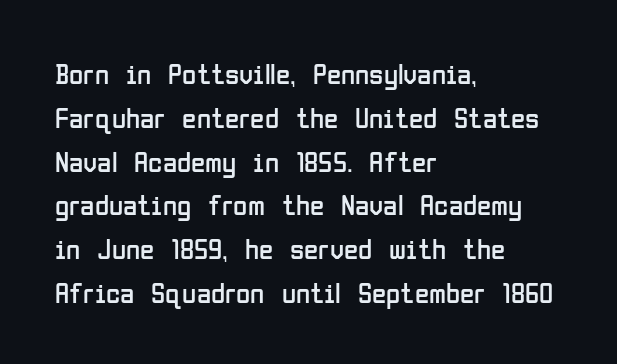
{"serif": "no", "italic": "no", "bold": "no", "weight": "regular", "width": "condensed", "stroke_contrast": "low", "x_height": "medium", "monospaced": "no", "underline": "no", "align": "left", "line_spacing": "normal", "line_spacing_ratio": 1.51, "letter_spacing": "normal", "letter_spacing_em": 0.0, "glyph_px": 29}
